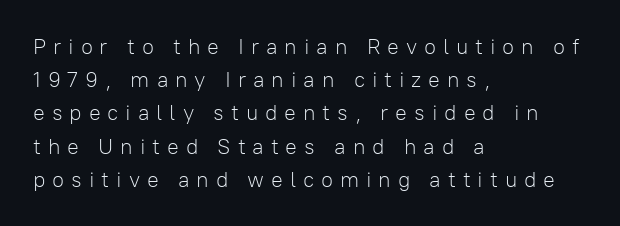
{"italic": "no", "bold": "no", "underline": "no", "align": "left", "line_spacing": "normal", "line_spacing_ratio": 1.51, "letter_spacing": "wide", "letter_spacing_em": 0.31, "glyph_px": 22}
